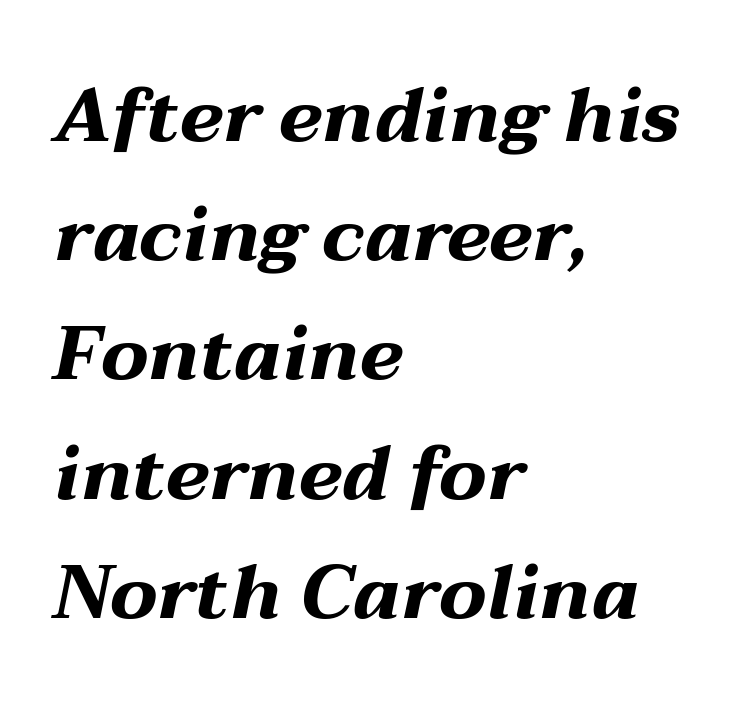
{"italic": "yes", "lean": "right", "slant_degrees": 12, "bold": "yes", "weight": "bold", "width": "wide", "stroke_contrast": "medium", "x_height": "medium", "monospaced": "no", "underline": "no", "align": "left", "line_spacing": "normal", "line_spacing_ratio": 1.59, "letter_spacing": "normal", "letter_spacing_em": 0.0, "glyph_px": 75}
